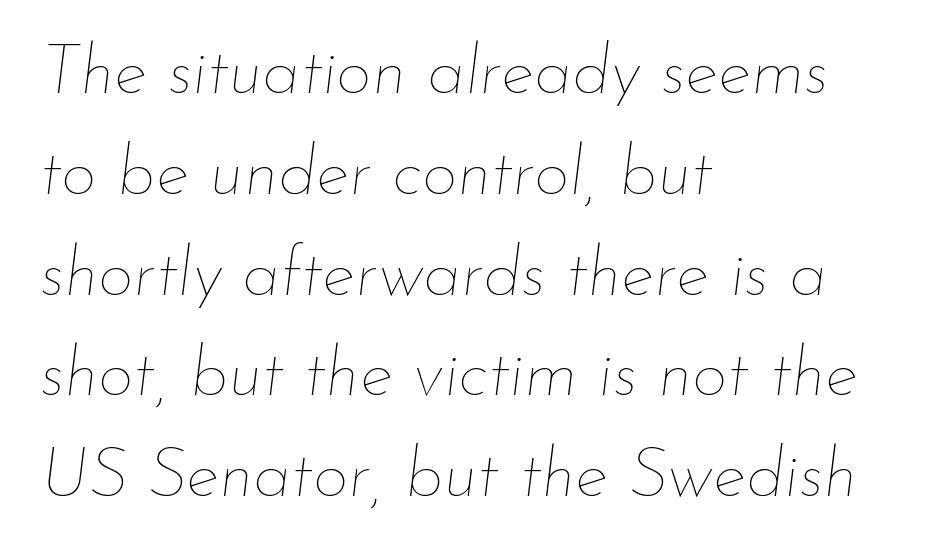
Q: Is the text bold? A: No.
Q: Is the text italic (slanted)? A: Yes, it leans right by about 7 degrees.
Q: Is the text underlined? A: No.
Q: How is the paragraph aligned? A: Left-aligned.
Q: Is the spacing between letters normal or unusually wide? A: Normal.
Q: Is the spacing between lines tight, normal or loose? A: Normal.
Q: Width (condensed, normal, or wide)? A: Normal.
Q: Stroke contrast? A: Low.
Q: x-height? A: Small.
Q: Monospaced? A: No.
